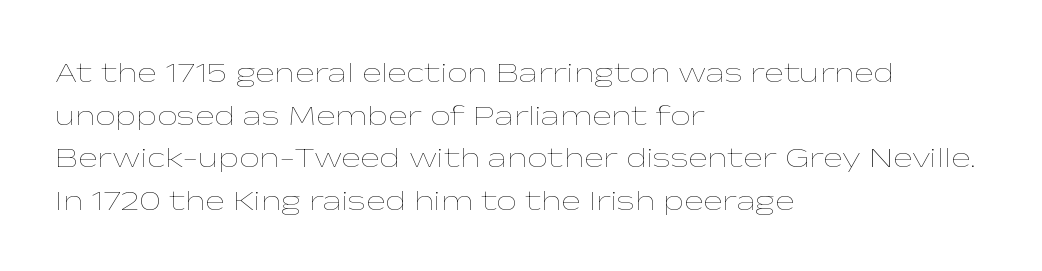
Q: Is the text bold? A: No.
Q: Is the text italic (slanted)? A: No, it is upright.
Q: Is the text underlined? A: No.
Q: How is the paragraph aligned? A: Left-aligned.
Q: Is the spacing between letters normal or unusually wide? A: Normal.
Q: Is the spacing between lines tight, normal or loose? A: Normal.
Q: Width (condensed, normal, or wide)? A: Wide.
Q: Stroke contrast? A: Low.
Q: x-height? A: Medium.
Q: Monospaced? A: No.
